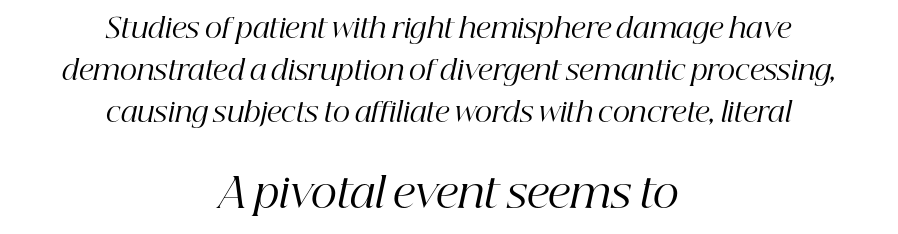
{"serif": "yes", "italic": "yes", "lean": "right", "slant_degrees": 12, "bold": "no", "weight": "regular", "width": "normal", "stroke_contrast": "high", "x_height": "medium", "monospaced": "no", "underline": "no", "align": "center", "line_spacing": "normal", "line_spacing_ratio": 1.56, "letter_spacing": "normal", "letter_spacing_em": 0.0, "larger_block": "second", "size_ratio": 1.52, "glyph_px": 41}
